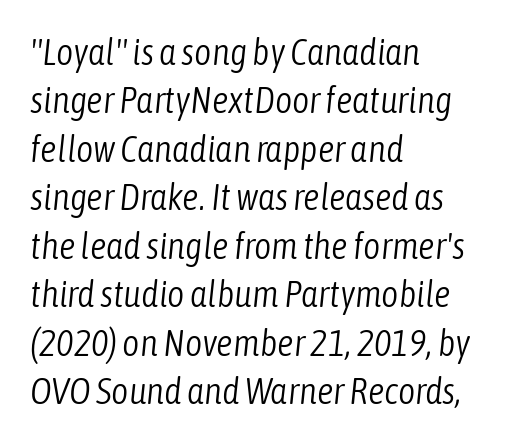
Q: Is the text bold? A: No.
Q: Is the text italic (slanted)? A: Yes, it leans right by about 6 degrees.
Q: Is the text underlined? A: No.
Q: How is the paragraph aligned? A: Left-aligned.
Q: Is the spacing between letters normal or unusually wide? A: Normal.
Q: Is the spacing between lines tight, normal or loose? A: Normal.
Q: Width (condensed, normal, or wide)? A: Condensed.
Q: Stroke contrast? A: Low.
Q: x-height? A: Medium.
Q: Monospaced? A: No.
